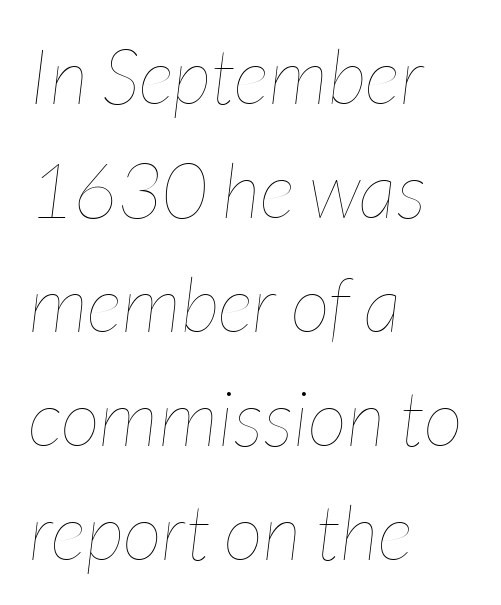
{"italic": "yes", "lean": "right", "slant_degrees": 7, "bold": "no", "weight": "thin", "width": "condensed", "stroke_contrast": "low", "x_height": "medium", "monospaced": "no", "underline": "no", "align": "left", "line_spacing": "normal", "line_spacing_ratio": 1.48, "letter_spacing": "normal", "letter_spacing_em": 0.0, "glyph_px": 77}
